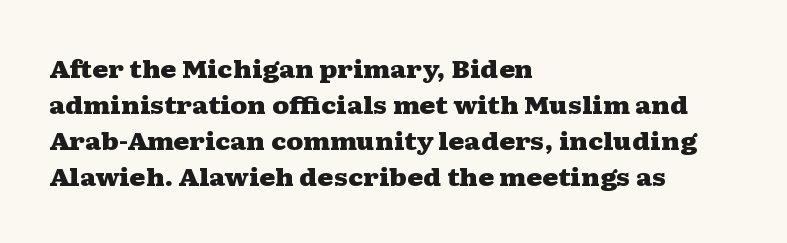
The image shows 24 px bold type, upright; set left-aligned, normal line spacing (1.5x), normal letter spacing, not underlined.
